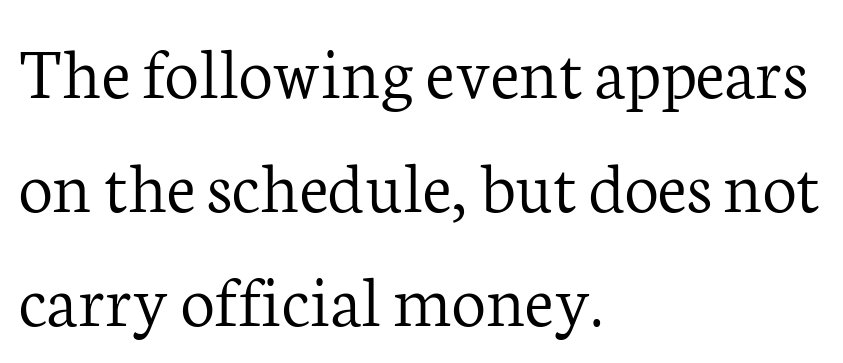
Q: Is the text bold? A: No.
Q: Is the text italic (slanted)? A: No, it is upright.
Q: Is the typeface a serif or a sans-serif typeface? A: Serif.
Q: Is the text underlined? A: No.
Q: How is the paragraph aligned? A: Left-aligned.
Q: Is the spacing between letters normal or unusually wide? A: Normal.
Q: Is the spacing between lines tight, normal or loose? A: Normal.
Q: Width (condensed, normal, or wide)? A: Normal.
Q: Stroke contrast? A: Low.
Q: x-height? A: Medium.
Q: Monospaced? A: No.
